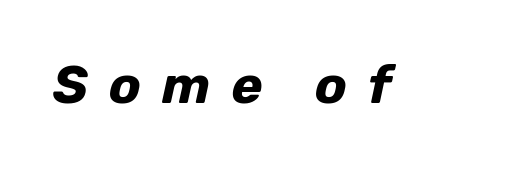
The image shows 53 px bold type, italic (leaning right); set unusually wide letter spacing (+0.39 em), not underlined; low stroke contrast and a medium x-height.
